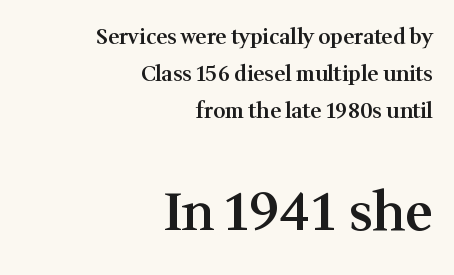
The string is rendered with underlining switched off. Slightly chunky letters — semibold, I'd say, not full bold. Tall strokes in this sample are plumb rather than angled. The typeface chosen for these lines features serifs. Do the characters align in a grid? No, the font is proportional. Is the block centered? No — it sits flush against the right margin.
